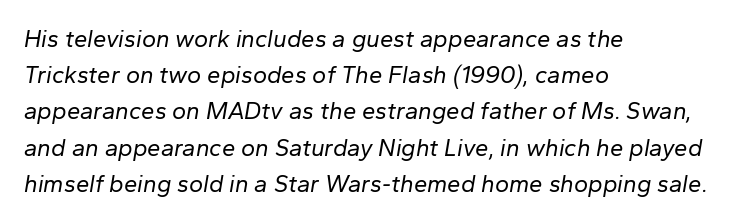
The image shows 24 px text type, italic (leaning right); set left-aligned, normal line spacing (1.51x), normal letter spacing, not underlined.
